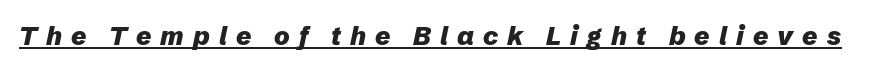
Q: Is the text bold? A: Yes.
Q: Is the text italic (slanted)? A: Yes, it leans right by about 12 degrees.
Q: Is the text underlined? A: Yes.
Q: Is the spacing between letters normal or unusually wide? A: Unusually wide.
